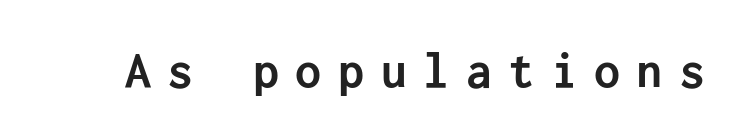
Q: Is the text bold? A: Yes.
Q: Is the text italic (slanted)? A: No, it is upright.
Q: Is the typeface a serif or a sans-serif typeface? A: Sans-serif.
Q: Is the text underlined? A: No.
Q: Is the spacing between letters normal or unusually wide? A: Unusually wide.
Q: Width (condensed, normal, or wide)? A: Normal.
Q: Stroke contrast? A: Low.
Q: x-height? A: Medium.
